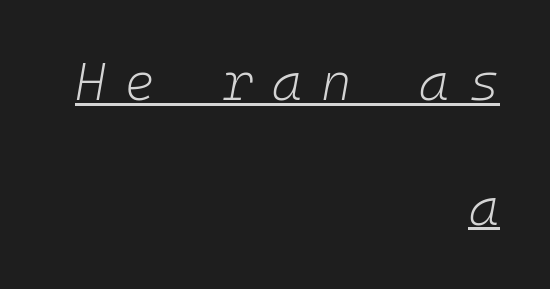
Q: Is the text bold? A: No.
Q: Is the text italic (slanted)? A: Yes, it leans right by about 10 degrees.
Q: Is the text underlined? A: Yes.
Q: How is the paragraph aligned? A: Right-aligned.
Q: Is the spacing between letters normal or unusually wide? A: Unusually wide.
Q: Is the spacing between lines tight, normal or loose? A: Loose.
Q: Width (condensed, normal, or wide)? A: Normal.
Q: Stroke contrast? A: Low.
Q: x-height? A: Medium.
Q: Monospaced? A: Yes.
